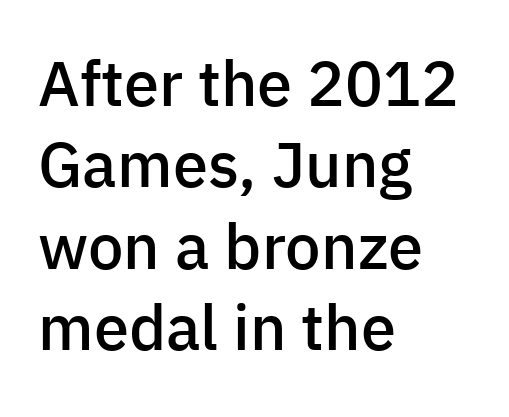
The image shows 63 px semibold sans-serif type, upright; set left-aligned, normal line spacing (1.29x), normal letter spacing, not underlined; low stroke contrast and a medium x-height.
